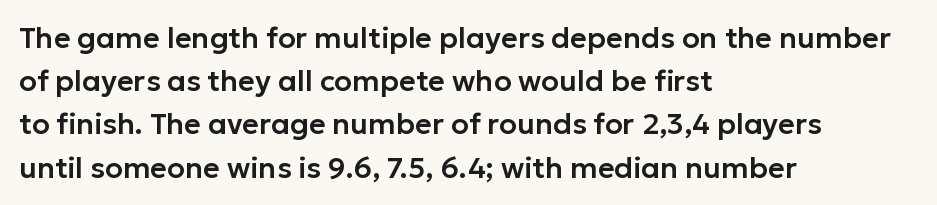
The image shows 29 px sans-serif type, upright; set left-aligned, normal line spacing (1.49x), normal letter spacing, not underlined; low stroke contrast and a medium x-height.
